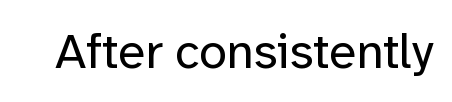
Q: Is the text bold? A: No.
Q: Is the text italic (slanted)? A: No, it is upright.
Q: Is the typeface a serif or a sans-serif typeface? A: Sans-serif.
Q: Is the text underlined? A: No.
Q: Is the spacing between letters normal or unusually wide? A: Normal.
Q: Width (condensed, normal, or wide)? A: Normal.
Q: Stroke contrast? A: Low.
Q: x-height? A: Medium.
Q: Monospaced? A: No.
